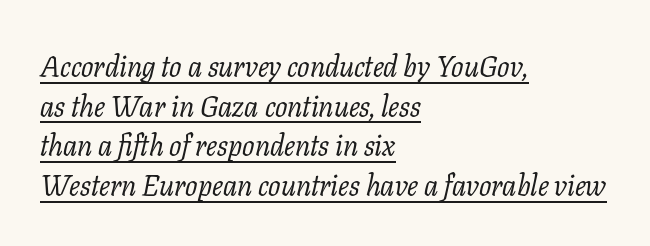
Q: Is the text bold? A: No.
Q: Is the text italic (slanted)? A: Yes, it leans right by about 11 degrees.
Q: Is the typeface a serif or a sans-serif typeface? A: Serif.
Q: Is the text underlined? A: Yes.
Q: How is the paragraph aligned? A: Left-aligned.
Q: Is the spacing between letters normal or unusually wide? A: Normal.
Q: Is the spacing between lines tight, normal or loose? A: Normal.
Q: Width (condensed, normal, or wide)? A: Normal.
Q: Stroke contrast? A: Low.
Q: x-height? A: Medium.
Q: Monospaced? A: No.
